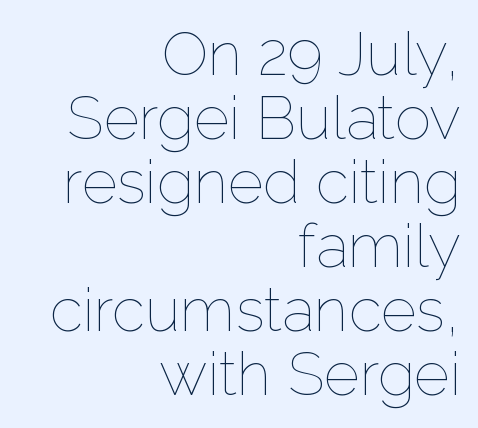
{"italic": "no", "bold": "no", "weight": "thin", "width": "normal", "stroke_contrast": "low", "x_height": "medium", "monospaced": "no", "underline": "no", "align": "right", "line_spacing": "tight", "line_spacing_ratio": 1.05, "letter_spacing": "normal", "letter_spacing_em": 0.0, "glyph_px": 61}
